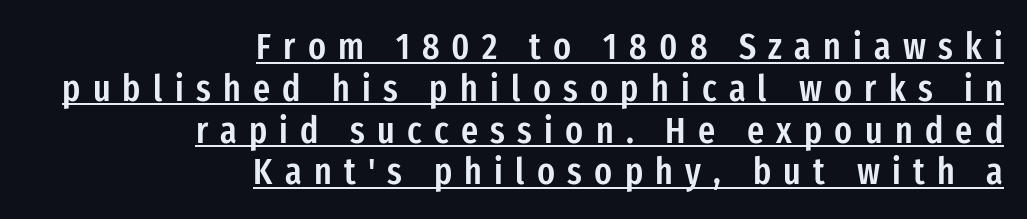
The image shows 37 px semibold, condensed sans-serif type, upright; set right-aligned, tight line spacing (1.13x), unusually wide letter spacing (+0.33 em), underlined; low stroke contrast and a medium x-height.
